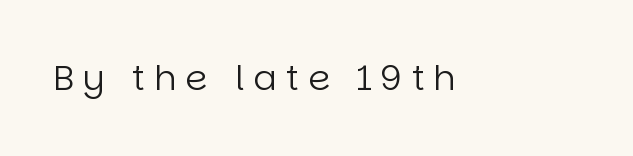
Q: Is the text bold? A: No.
Q: Is the text italic (slanted)? A: No, it is upright.
Q: Is the typeface a serif or a sans-serif typeface? A: Sans-serif.
Q: Is the text underlined? A: No.
Q: Is the spacing between letters normal or unusually wide? A: Unusually wide.
Q: Width (condensed, normal, or wide)? A: Normal.
Q: Stroke contrast? A: Low.
Q: x-height? A: Large.
Q: Monospaced? A: No.
